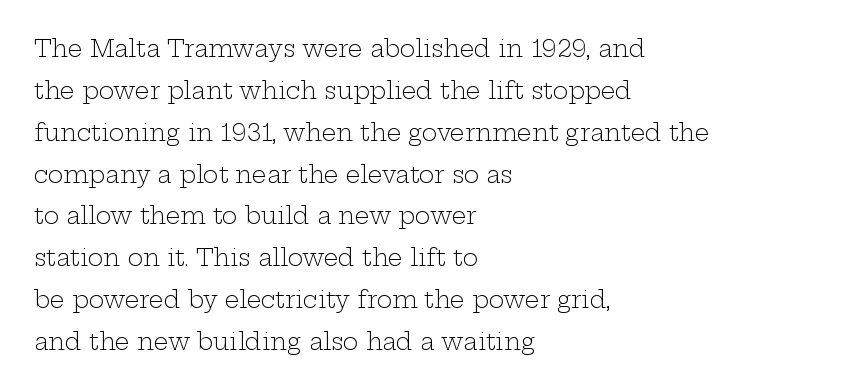
Here the glyphs are tracked normally, forming tight word shapes. Horizontally, the lines are justified to the leading edge only. Check the space under the baseline: it is left empty. Think standard paragraph weight, or any step lighter than that. Upright lettering throughout.
